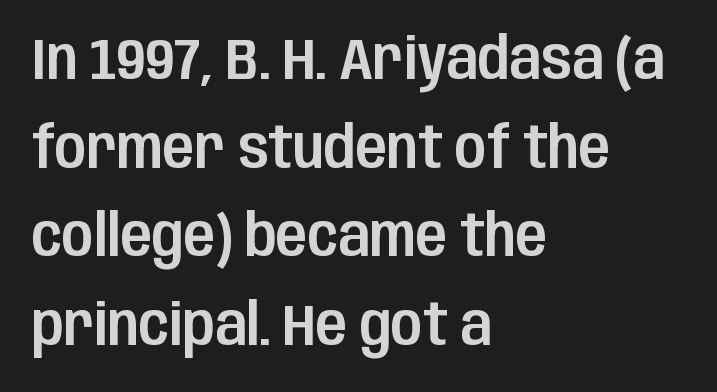
Q: Is the text italic (slanted)? A: No, it is upright.
Q: Is the typeface a serif or a sans-serif typeface? A: Sans-serif.
Q: Is the text underlined? A: No.
Q: How is the paragraph aligned? A: Left-aligned.
Q: Is the spacing between letters normal or unusually wide? A: Normal.
Q: Is the spacing between lines tight, normal or loose? A: Normal.
Q: Width (condensed, normal, or wide)? A: Condensed.
Q: Stroke contrast? A: Low.
Q: x-height? A: Large.
Q: Monospaced? A: No.
